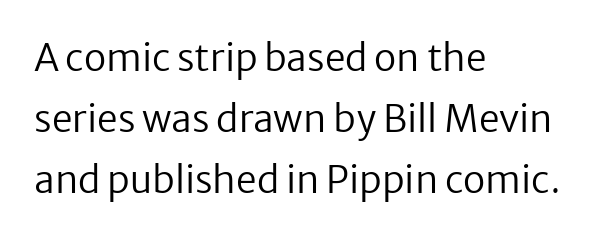
Q: Is the text bold? A: No.
Q: Is the text italic (slanted)? A: No, it is upright.
Q: Is the typeface a serif or a sans-serif typeface? A: Sans-serif.
Q: Is the text underlined? A: No.
Q: How is the paragraph aligned? A: Left-aligned.
Q: Is the spacing between letters normal or unusually wide? A: Normal.
Q: Is the spacing between lines tight, normal or loose? A: Normal.
Q: Width (condensed, normal, or wide)? A: Normal.
Q: Stroke contrast? A: Low.
Q: x-height? A: Medium.
Q: Monospaced? A: No.
